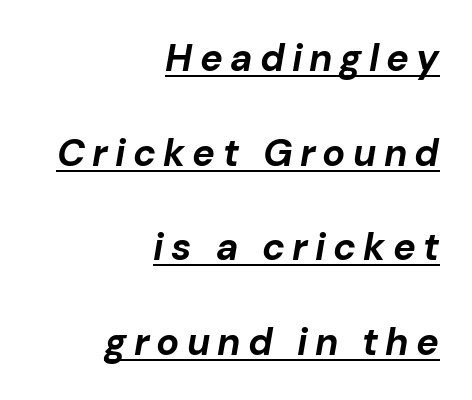
When letters slant like this, we call the style italic. Reading down the column, the eye jumps a long way to each next line. Notice how the passage keeps a crisp vertical edge on the right only. Each line of the rendering has a horizontal stroke beneath the glyphs. Do the characters align in a grid? No, the font is proportional. Chunky letters — that's bold for sure.
